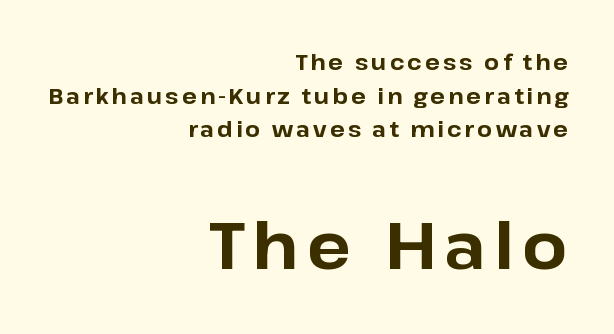
Q: Is the text bold? A: Yes.
Q: Is the text italic (slanted)? A: No, it is upright.
Q: Is the typeface a serif or a sans-serif typeface? A: Sans-serif.
Q: Is the text underlined? A: No.
Q: How is the paragraph aligned? A: Right-aligned.
Q: Is the spacing between lines tight, normal or loose? A: Normal.
Q: Which block of text is set in a larger size, the first (top) or the second (bottom)? A: The second (bottom) one.
Q: Width (condensed, normal, or wide)? A: Normal.
Q: Stroke contrast? A: Low.
Q: x-height? A: Medium.
Q: Monospaced? A: No.
